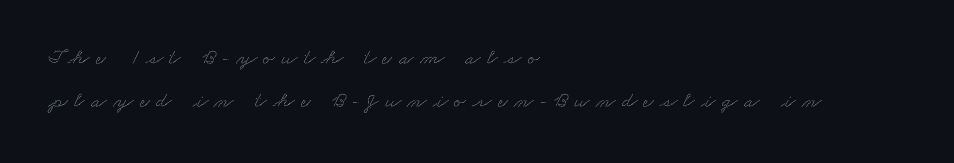
The image shows 22 px text type; set left-aligned, loose line spacing (1.96x), unusually wide letter spacing (+0.29 em), not underlined.
